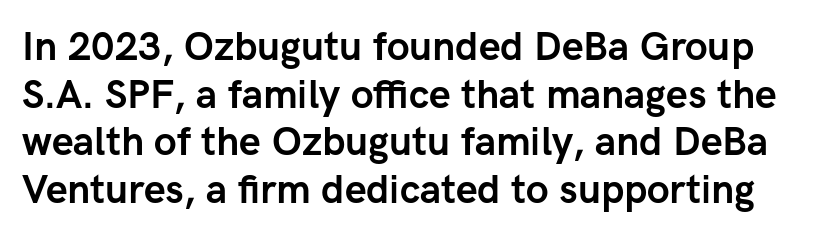
These lines keep a tight, regular rhythm from letter to letter. Nothing sits at the stroke ends, so this counts as sans-serif. No italicization has been applied; the sample stays upright. Underline: absent. A dark, heavy texture on the line: the type is bold.
